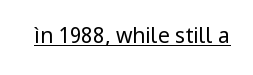
Q: Is the text bold? A: No.
Q: Is the text italic (slanted)? A: No, it is upright.
Q: Is the text underlined? A: Yes.
Q: Is the spacing between letters normal or unusually wide? A: Normal.
